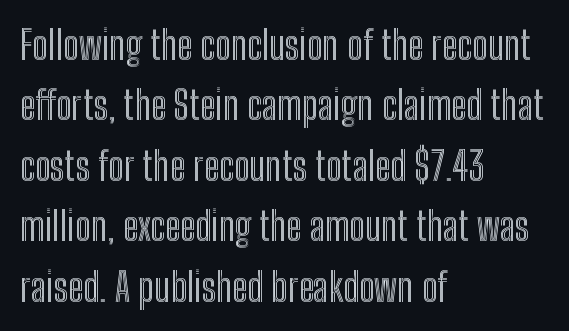
Q: Is the text italic (slanted)? A: No, it is upright.
Q: Is the text underlined? A: No.
Q: How is the paragraph aligned? A: Left-aligned.
Q: Is the spacing between letters normal or unusually wide? A: Normal.
Q: Is the spacing between lines tight, normal or loose? A: Normal.
Q: Width (condensed, normal, or wide)? A: Condensed.
Q: x-height? A: Medium.
Q: Monospaced? A: No.
